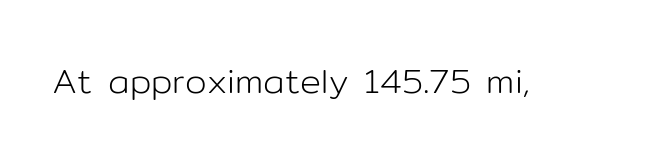
The image shows 35 px light sans-serif type, upright; set normal letter spacing, not underlined; low stroke contrast and a medium x-height.
